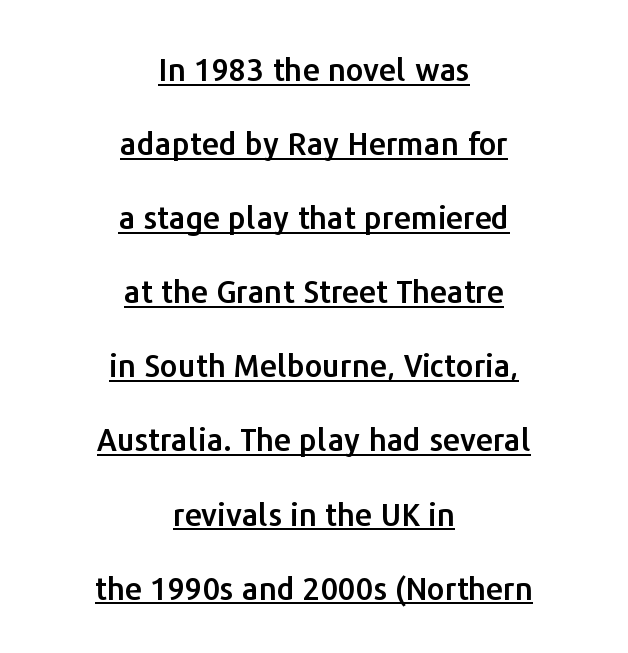
{"serif": "no", "italic": "no", "width": "normal", "stroke_contrast": "low", "x_height": "medium", "monospaced": "no", "underline": "yes", "align": "center", "line_spacing": "loose", "line_spacing_ratio": 2.39, "letter_spacing": "normal", "letter_spacing_em": 0.0, "glyph_px": 31}
